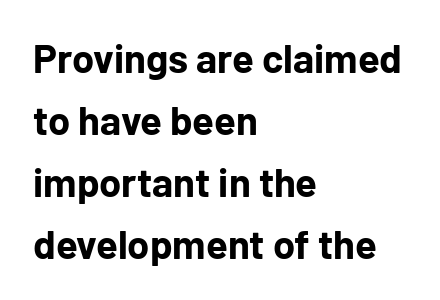
The image shows 40 px bold sans-serif type, upright; set left-aligned, normal line spacing (1.55x), normal letter spacing, not underlined; low stroke contrast and a medium x-height.
